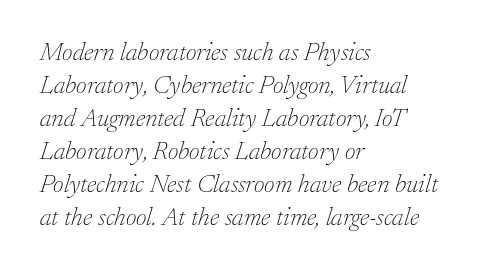
Q: Is the text bold? A: No.
Q: Is the text italic (slanted)? A: Yes, it leans right by about 17 degrees.
Q: Is the text underlined? A: No.
Q: How is the paragraph aligned? A: Left-aligned.
Q: Is the spacing between letters normal or unusually wide? A: Normal.
Q: Is the spacing between lines tight, normal or loose? A: Normal.
